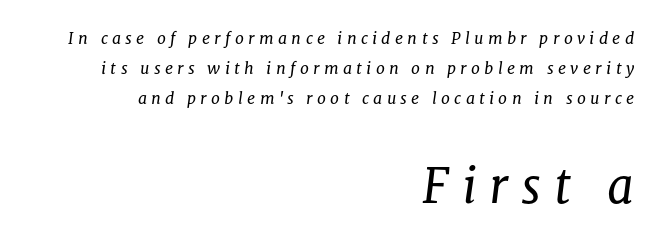
The image shows 47 px regular-weight serif type, italic (leaning right); set right-aligned, line spacing 1.88x, unusually wide letter spacing (+0.27 em), not underlined; the second (bottom) block is 2.94x larger; low stroke contrast and a medium x-height.
